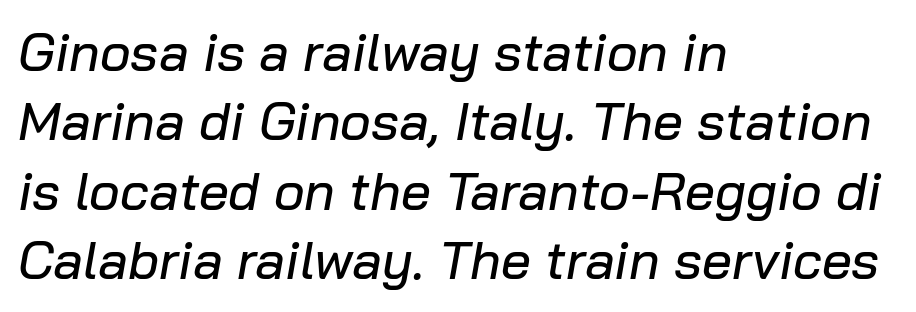
The image shows 53 px text type, italic (leaning right); set left-aligned, normal line spacing (1.31x), normal letter spacing, not underlined; low stroke contrast and a medium x-height.
